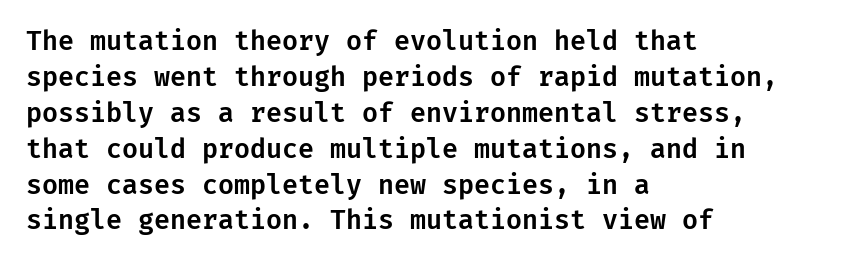
This is roman type, the default non-slanted kind. Standard letterfit; no display-style spreading of the glyphs. Evenly set lines give the paragraph a standard silhouette. The specimen omits any rule beneath the text block's lines. The paragraph shown leans on its left margin.
